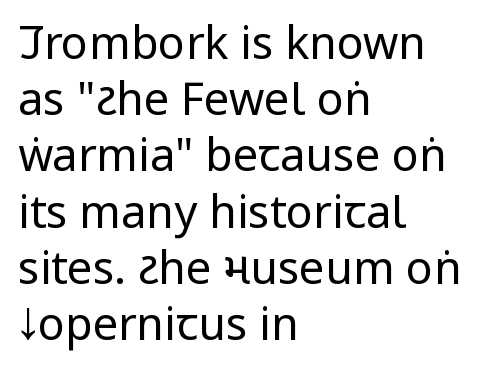
The image shows 45 px regular-weight, condensed sans-serif type, upright; set left-aligned, normal line spacing (1.25x), normal letter spacing, not underlined; low stroke contrast and a large x-height.
